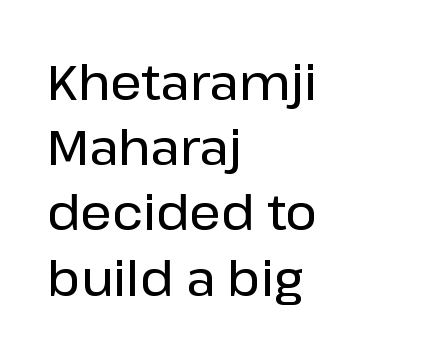
The lines are quadded left. Just letters on the line, the space beneath them empty. The characters display no serif detailing; their extremities are plain. Ordinary non-slanted type is in use.
